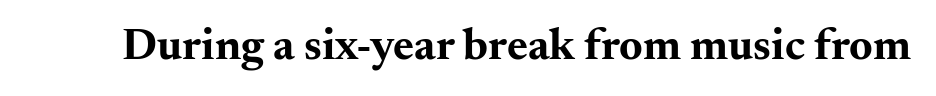
{"serif": "yes", "italic": "no", "bold": "yes", "weight": "bold", "width": "wide", "stroke_contrast": "medium", "x_height": "small", "monospaced": "no", "underline": "no", "letter_spacing": "normal", "letter_spacing_em": 0.0, "glyph_px": 45}
